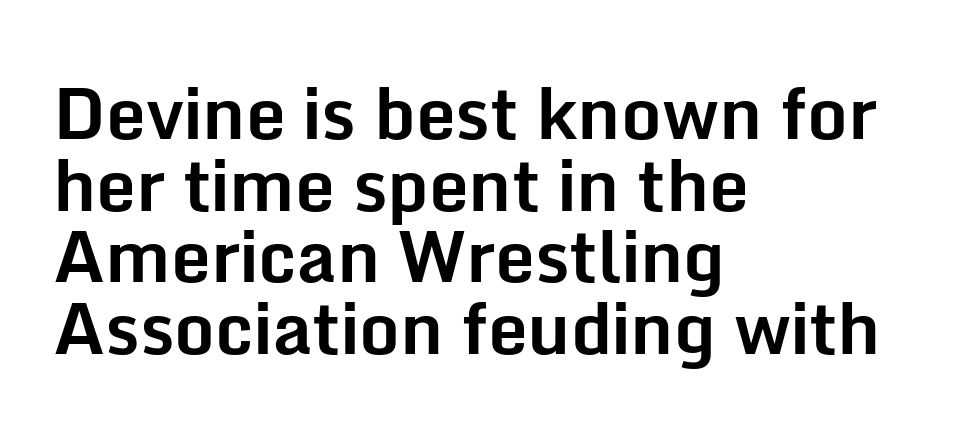
There is no visible air inserted between adjacent glyphs. Teacher's note: observe the even left margin — that is flush-left alignment. You can tell it's not italic because the verticals are truly vertical. The line-height multiplier appears low, near solid setting.
